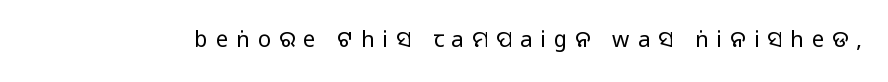
Q: Is the text italic (slanted)? A: No, it is upright.
Q: Is the text underlined? A: No.
Q: Is the spacing between letters normal or unusually wide? A: Unusually wide.
